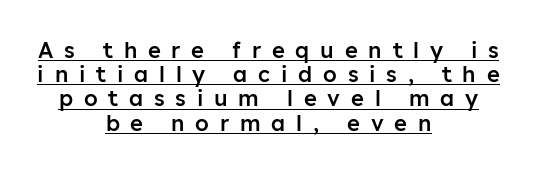
{"italic": "no", "bold": "semi", "underline": "yes", "align": "center", "line_spacing": "tight", "line_spacing_ratio": 1.1, "letter_spacing": "wide", "letter_spacing_em": 0.49, "glyph_px": 22}
